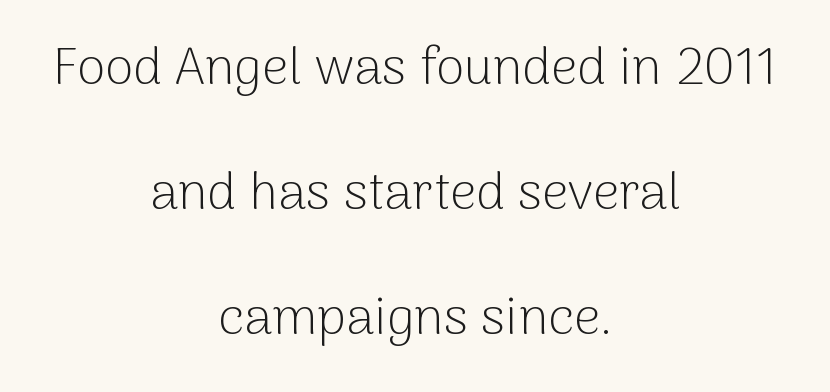
Q: Is the text bold? A: No.
Q: Is the text italic (slanted)? A: No, it is upright.
Q: Is the typeface a serif or a sans-serif typeface? A: Sans-serif.
Q: Is the text underlined? A: No.
Q: How is the paragraph aligned? A: Centered.
Q: Is the spacing between letters normal or unusually wide? A: Normal.
Q: Is the spacing between lines tight, normal or loose? A: Loose.
Q: Width (condensed, normal, or wide)? A: Normal.
Q: Stroke contrast? A: Low.
Q: x-height? A: Medium.
Q: Monospaced? A: No.
